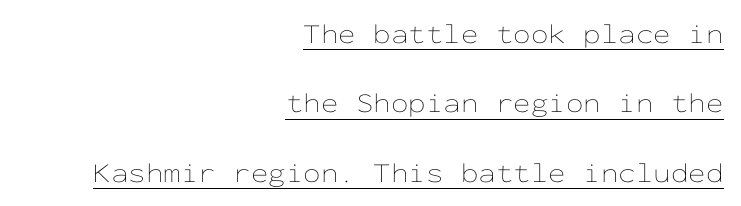
The image shows 28 px thin, wide type, upright, monospaced; set right-aligned, loose line spacing (2.48x), normal letter spacing, underlined; low stroke contrast and a medium x-height.
